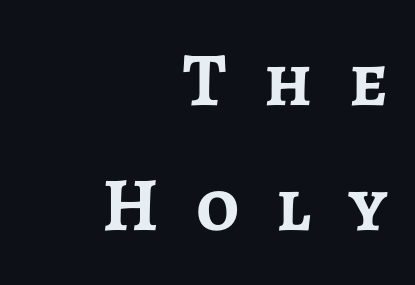
The image shows 76 px semibold sans-serif type, upright; set right-aligned, normal line spacing (1.65x), unusually wide letter spacing (+0.49 em), not underlined; low stroke contrast and a medium x-height.
